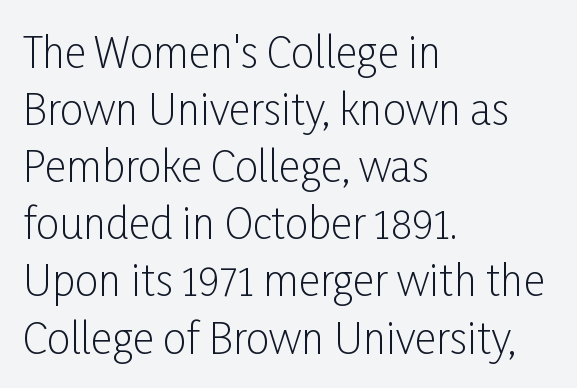
This rendering features lettering with no underline. In CSS terms this would be text-align: left. Note: no serifs on the glyphs. Observe the ordinary spacing: letters are neighbours, not strangers. Heaviness? Minimal to ordinary, like unemphasized prose. Normally led — the rows are evenly, conventionally spaced.
